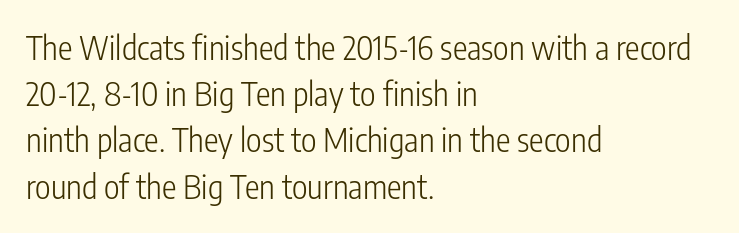
{"serif": "no", "italic": "no", "bold": "no", "weight": "light", "width": "condensed", "stroke_contrast": "low", "x_height": "medium", "monospaced": "no", "underline": "no", "align": "left", "line_spacing": "normal", "line_spacing_ratio": 1.4, "letter_spacing": "normal", "letter_spacing_em": 0.0, "glyph_px": 33}
